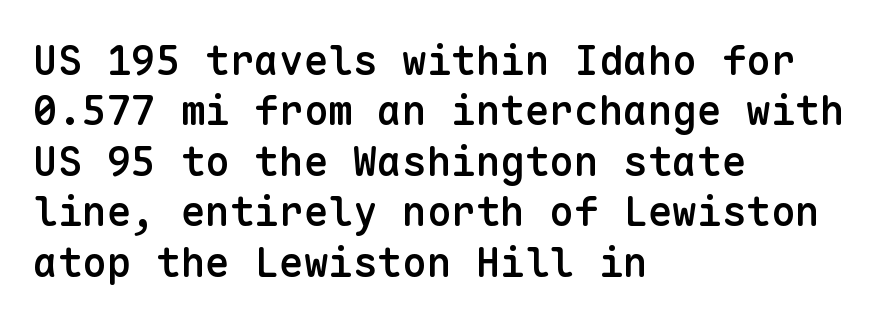
Q: Is the text bold? A: Semi-bold.
Q: Is the text italic (slanted)? A: No, it is upright.
Q: Is the typeface a serif or a sans-serif typeface? A: Sans-serif.
Q: Is the text underlined? A: No.
Q: How is the paragraph aligned? A: Left-aligned.
Q: Is the spacing between letters normal or unusually wide? A: Normal.
Q: Width (condensed, normal, or wide)? A: Normal.
Q: Stroke contrast? A: Low.
Q: x-height? A: Medium.
Q: Monospaced? A: Yes.
